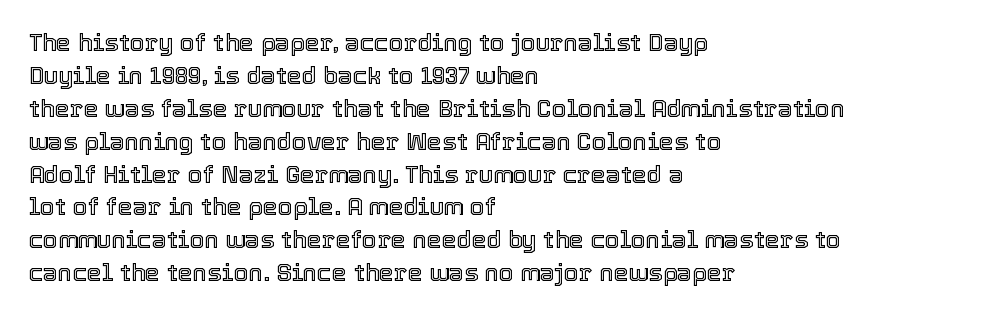
The image shows 24 px text type, upright; set left-aligned, normal line spacing (1.37x), normal letter spacing, not underlined.
